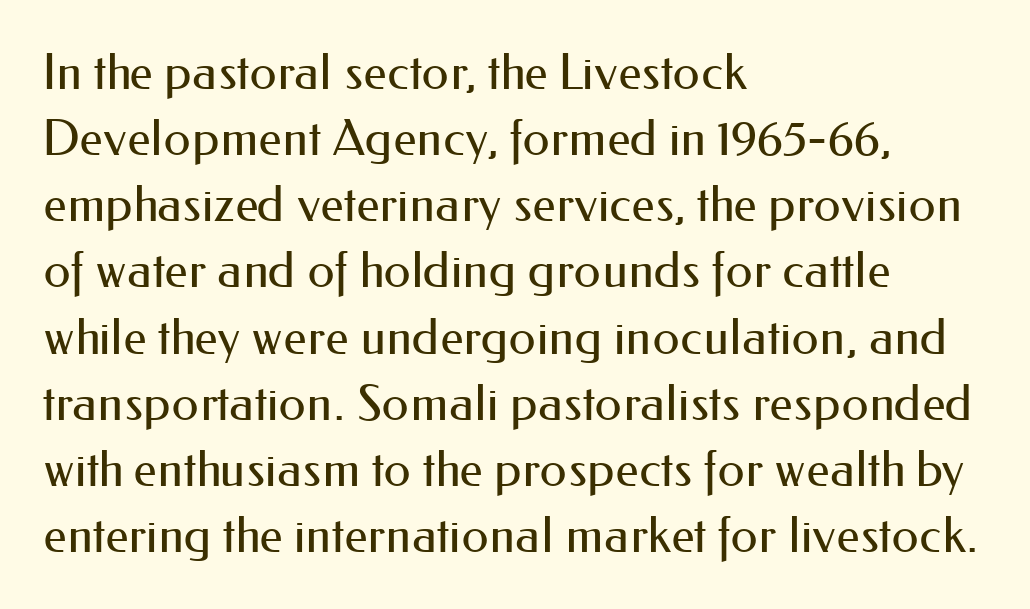
{"serif": "no", "italic": "no", "bold": "no", "weight": "regular", "width": "normal", "stroke_contrast": "medium", "x_height": "small", "monospaced": "no", "underline": "no", "align": "left", "line_spacing": "normal", "line_spacing_ratio": 1.35, "letter_spacing": "normal", "letter_spacing_em": 0.0, "glyph_px": 49}
